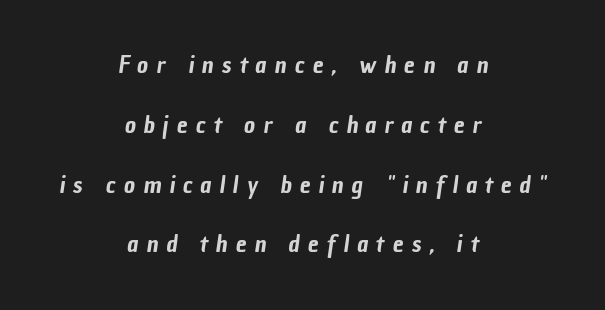
The image shows 24 px text type; set centered, loose line spacing (2.49x), unusually wide letter spacing (+0.34 em), not underlined.
